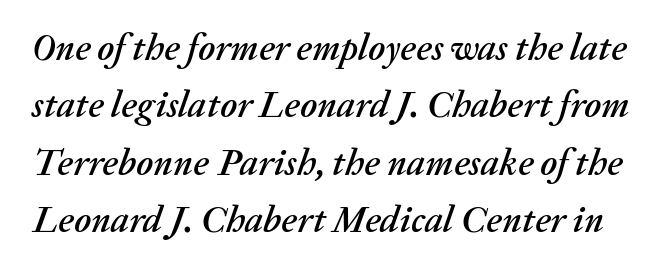
{"italic": "yes", "lean": "right", "slant_degrees": 20, "width": "normal", "stroke_contrast": "medium", "x_height": "medium", "monospaced": "no", "underline": "no", "line_spacing": "normal", "line_spacing_ratio": 1.55, "letter_spacing": "normal", "letter_spacing_em": 0.0, "glyph_px": 37}
